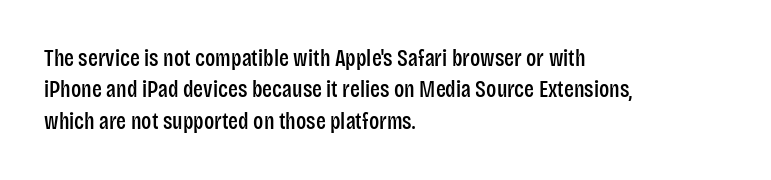
{"italic": "no", "underline": "no", "align": "left", "line_spacing": "normal", "line_spacing_ratio": 1.36, "letter_spacing": "normal", "letter_spacing_em": 0.0, "glyph_px": 23}
